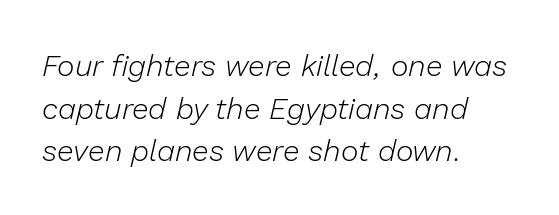
Q: Is the text bold? A: No.
Q: Is the text italic (slanted)? A: Yes, it leans right by about 13 degrees.
Q: Is the text underlined? A: No.
Q: How is the paragraph aligned? A: Left-aligned.
Q: Is the spacing between letters normal or unusually wide? A: Normal.
Q: Is the spacing between lines tight, normal or loose? A: Normal.
Q: Width (condensed, normal, or wide)? A: Normal.
Q: Stroke contrast? A: Low.
Q: x-height? A: Medium.
Q: Monospaced? A: No.
